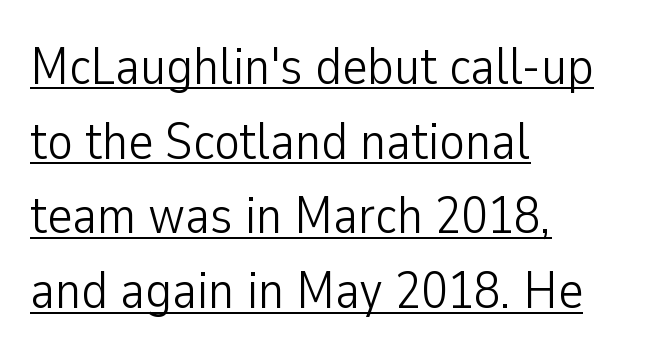
The image shows 53 px light, condensed sans-serif type, upright; set left-aligned, normal line spacing (1.41x), normal letter spacing, underlined; low stroke contrast and a medium x-height.
